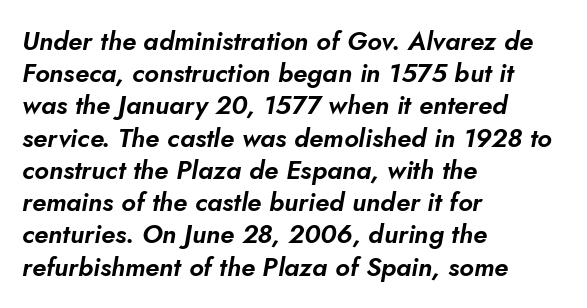
How are the letters spaced? Ordinarily, with no added tracking. Letters rest on an invisible, unmarked baseline. Where is the straight margin? On the left. Emphasis-style slanted type is in use.
